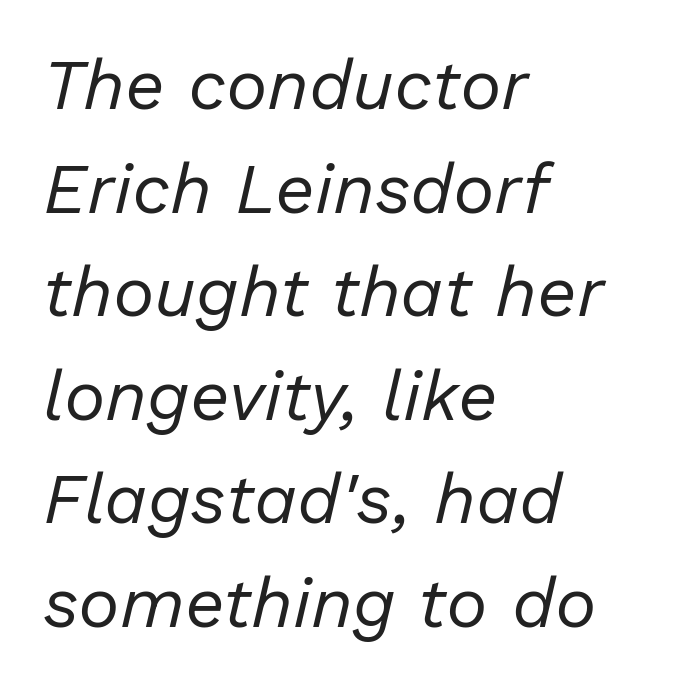
The image shows 70 px regular-weight type, italic (leaning right); set left-aligned, normal line spacing (1.48x), normal letter spacing, not underlined; low stroke contrast and a medium x-height.
